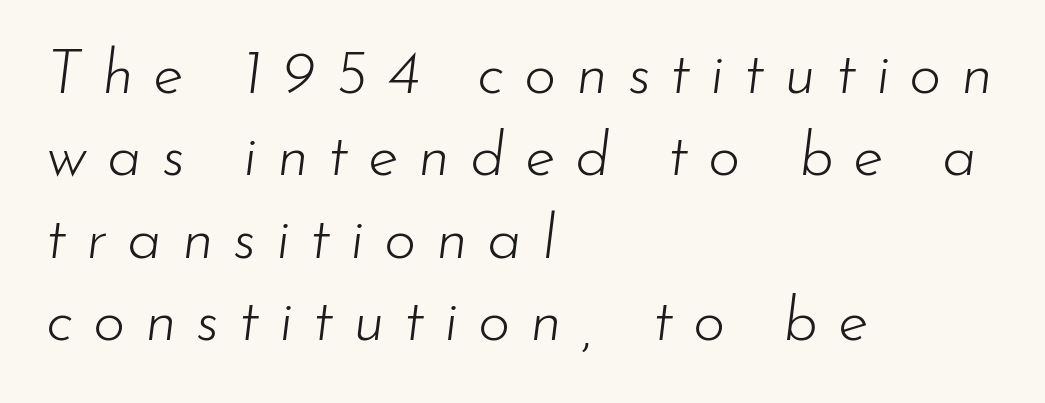
These lines stack with their left ends in a neat column. Underline: absent. The vertical gap from one line to the next is medium. The text carries the slant typical of an italic or oblique font. Varying glyph widths throughout — classic text-font behaviour. Observe the wide spacing: letters keep a clear distance from each other.
